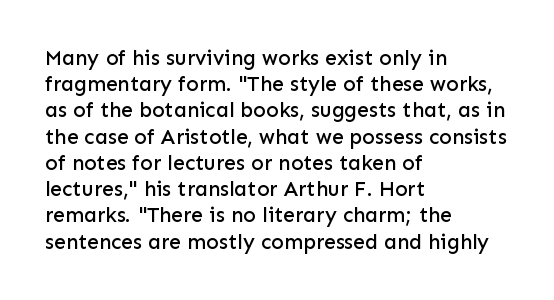
The image shows 21 px text type, upright; set left-aligned, normal line spacing (1.25x), normal letter spacing, not underlined.
